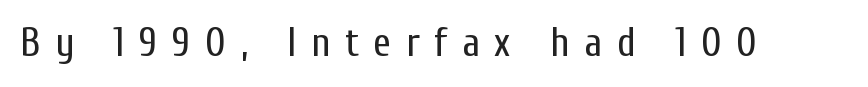
The image shows 40 px regular-weight, condensed sans-serif type, upright; set unusually wide letter spacing (+0.37 em), not underlined; low stroke contrast and a medium x-height.
